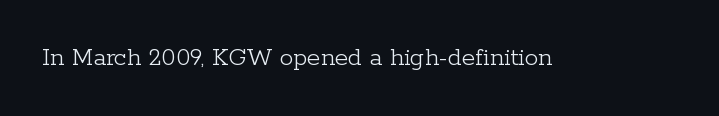
{"italic": "no", "bold": "no", "underline": "no", "letter_spacing": "normal", "letter_spacing_em": 0.0, "glyph_px": 27}
